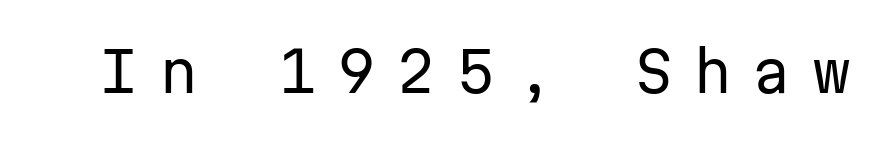
{"serif": "no", "italic": "no", "bold": "no", "weight": "regular", "width": "normal", "stroke_contrast": "low", "x_height": "medium", "monospaced": "yes", "underline": "no", "letter_spacing": "wide", "letter_spacing_em": 0.36, "glyph_px": 56}
